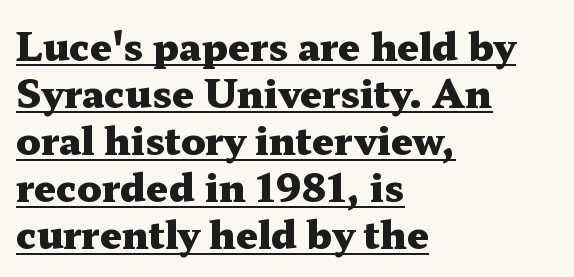
Q: Is the text bold? A: Yes.
Q: Is the text italic (slanted)? A: No, it is upright.
Q: Is the typeface a serif or a sans-serif typeface? A: Serif.
Q: Is the text underlined? A: Yes.
Q: How is the paragraph aligned? A: Left-aligned.
Q: Is the spacing between letters normal or unusually wide? A: Normal.
Q: Width (condensed, normal, or wide)? A: Wide.
Q: Stroke contrast? A: Medium.
Q: x-height? A: Medium.
Q: Monospaced? A: No.
